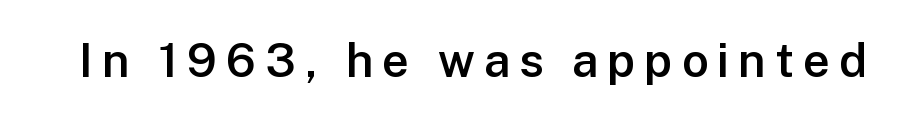
Q: Is the text bold? A: Semi-bold.
Q: Is the text italic (slanted)? A: No, it is upright.
Q: Is the typeface a serif or a sans-serif typeface? A: Sans-serif.
Q: Is the text underlined? A: No.
Q: Width (condensed, normal, or wide)? A: Normal.
Q: Stroke contrast? A: Low.
Q: x-height? A: Medium.
Q: Monospaced? A: No.
